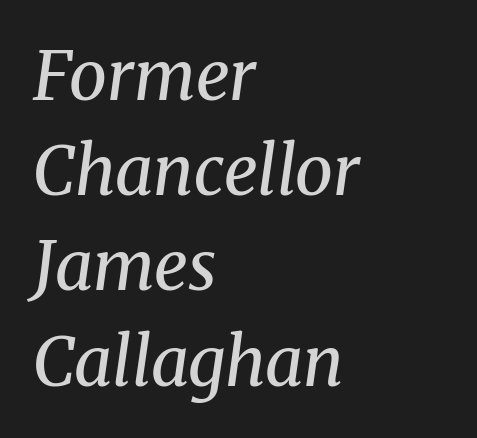
The image shows 68 px regular-weight serif type, italic (leaning right); set left-aligned, normal line spacing (1.4x), normal letter spacing, not underlined; medium stroke contrast and a medium x-height.
